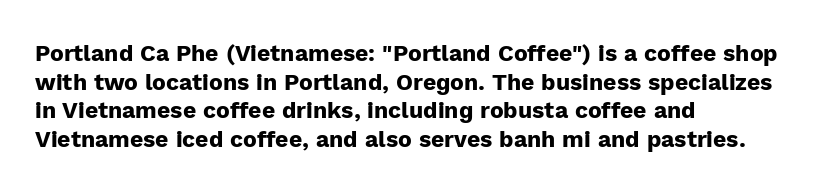
{"italic": "no", "bold": "yes", "underline": "no", "align": "left", "line_spacing_ratio": 1.24, "letter_spacing": "normal", "letter_spacing_em": 0.0, "glyph_px": 23}
